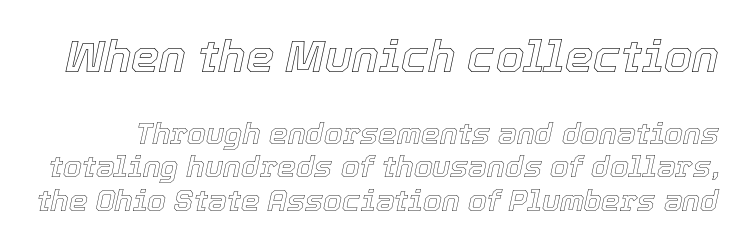
Q: Is the text italic (slanted)? A: Yes, it leans right by about 12 degrees.
Q: Is the text underlined? A: No.
Q: Is the spacing between letters normal or unusually wide? A: Normal.
Q: Is the spacing between lines tight, normal or loose? A: Tight.
Q: Which block of text is set in a larger size, the first (top) or the second (bottom)? A: The first (top) one.
Q: Width (condensed, normal, or wide)? A: Normal.
Q: x-height? A: Medium.
Q: Monospaced? A: No.
